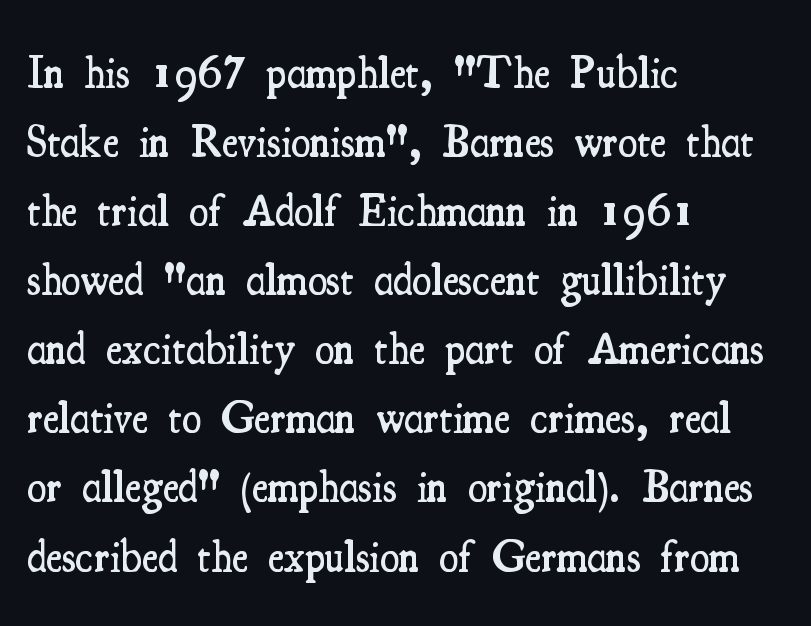
{"serif": "yes", "italic": "no", "bold": "semi", "weight": "semibold", "width": "condensed", "stroke_contrast": "medium", "x_height": "small", "monospaced": "no", "underline": "no", "align": "left", "line_spacing": "normal", "line_spacing_ratio": 1.57, "letter_spacing": "normal", "letter_spacing_em": 0.0, "glyph_px": 44}
